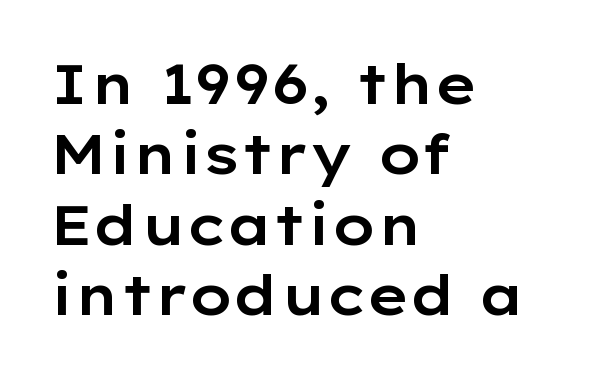
Q: Is the text italic (slanted)? A: No, it is upright.
Q: Is the typeface a serif or a sans-serif typeface? A: Sans-serif.
Q: Is the text underlined? A: No.
Q: How is the paragraph aligned? A: Left-aligned.
Q: Is the spacing between letters normal or unusually wide? A: Normal.
Q: Is the spacing between lines tight, normal or loose? A: Normal.
Q: Width (condensed, normal, or wide)? A: Wide.
Q: Stroke contrast? A: Low.
Q: x-height? A: Medium.
Q: Monospaced? A: No.
